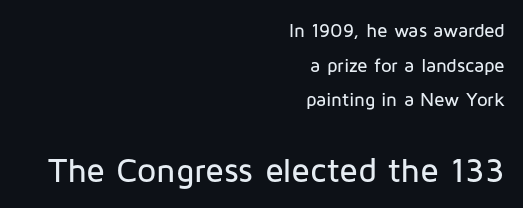
Q: Is the text italic (slanted)? A: No, it is upright.
Q: Is the typeface a serif or a sans-serif typeface? A: Sans-serif.
Q: Is the text underlined? A: No.
Q: How is the paragraph aligned? A: Right-aligned.
Q: Is the spacing between letters normal or unusually wide? A: Normal.
Q: Which block of text is set in a larger size, the first (top) or the second (bottom)? A: The second (bottom) one.
Q: Width (condensed, normal, or wide)? A: Normal.
Q: Stroke contrast? A: Low.
Q: x-height? A: Medium.
Q: Monospaced? A: No.
